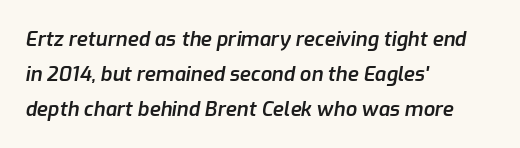
{"italic": "yes", "lean": "right", "slant_degrees": 9, "bold": "semi", "underline": "no", "align": "left", "line_spacing_ratio": 1.75, "letter_spacing": "normal", "letter_spacing_em": 0.0, "glyph_px": 20}
